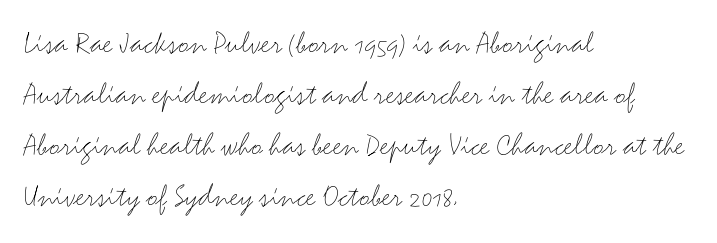
Q: Is the text bold? A: No.
Q: Is the text italic (slanted)? A: Yes.
Q: Is the typeface a serif or a sans-serif typeface? A: Sans-serif.
Q: Is the text underlined? A: No.
Q: How is the paragraph aligned? A: Left-aligned.
Q: Is the spacing between letters normal or unusually wide? A: Normal.
Q: Is the spacing between lines tight, normal or loose? A: Normal.
Q: Width (condensed, normal, or wide)? A: Wide.
Q: Stroke contrast? A: Medium.
Q: x-height? A: Small.
Q: Monospaced? A: No.
